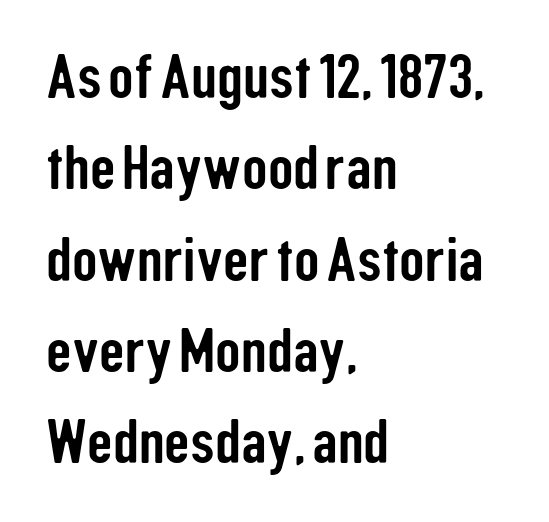
Q: Is the text italic (slanted)? A: No, it is upright.
Q: Is the typeface a serif or a sans-serif typeface? A: Sans-serif.
Q: Is the text underlined? A: No.
Q: How is the paragraph aligned? A: Left-aligned.
Q: Is the spacing between letters normal or unusually wide? A: Normal.
Q: Is the spacing between lines tight, normal or loose? A: Normal.
Q: Width (condensed, normal, or wide)? A: Condensed.
Q: Stroke contrast? A: Low.
Q: x-height? A: Medium.
Q: Monospaced? A: No.
